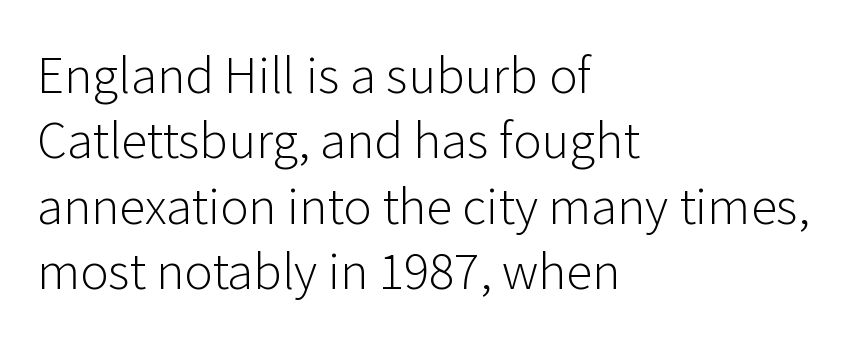
Q: Is the text bold? A: No.
Q: Is the text italic (slanted)? A: No, it is upright.
Q: Is the typeface a serif or a sans-serif typeface? A: Sans-serif.
Q: Is the text underlined? A: No.
Q: How is the paragraph aligned? A: Left-aligned.
Q: Is the spacing between letters normal or unusually wide? A: Normal.
Q: Is the spacing between lines tight, normal or loose? A: Normal.
Q: Width (condensed, normal, or wide)? A: Normal.
Q: Stroke contrast? A: Low.
Q: x-height? A: Medium.
Q: Monospaced? A: No.
